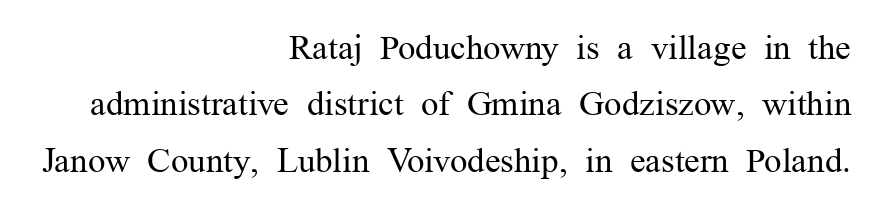
The strip under each line holds only bare page. These lines are rendered in a variable-pitch font. This rendering uses right alignment, leaving the left contour irregular. Does the leading feel generous? No, just average.
